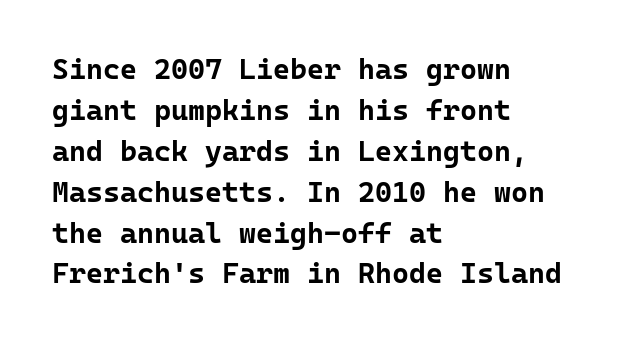
Honestly, there is no underline to notice here at all. The horizontal fit of the characters is conventional and even. Look at the stroke-to-counter ratio: heavy, a bold. Note the uniform advance width — an 'i' takes as much space as an 'm'.
